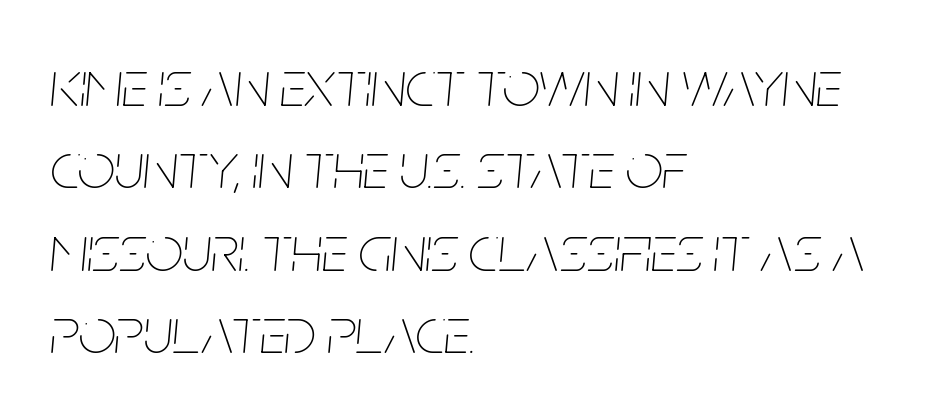
Q: Is the text bold? A: No.
Q: Is the text italic (slanted)? A: Yes, it leans right by about 5 degrees.
Q: Is the text underlined? A: No.
Q: How is the paragraph aligned? A: Left-aligned.
Q: Is the spacing between letters normal or unusually wide? A: Normal.
Q: Is the spacing between lines tight, normal or loose? A: Normal.
Q: Width (condensed, normal, or wide)? A: Condensed.
Q: Stroke contrast? A: Low.
Q: x-height? A: Large.
Q: Monospaced? A: No.
